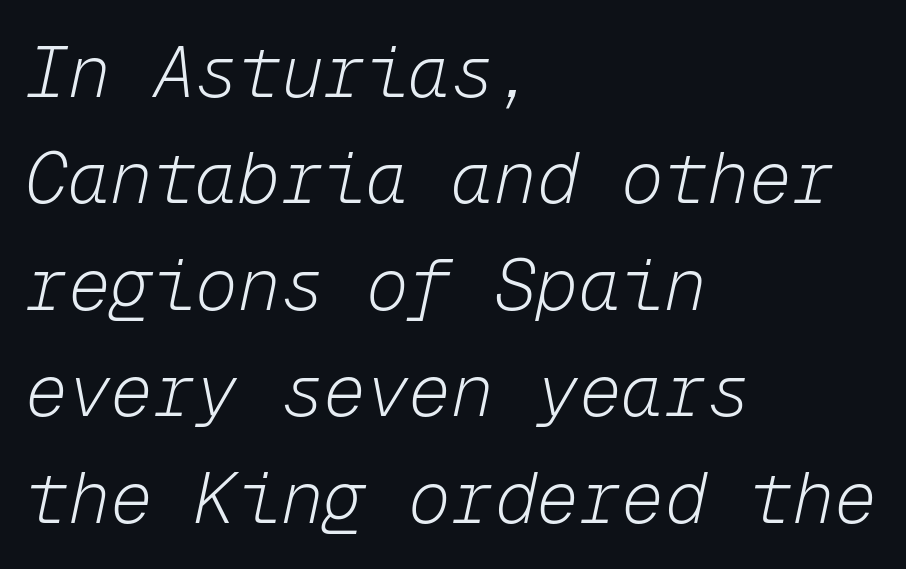
Q: Is the text bold? A: No.
Q: Is the text italic (slanted)? A: Yes, it leans right by about 12 degrees.
Q: Is the text underlined? A: No.
Q: How is the paragraph aligned? A: Left-aligned.
Q: Is the spacing between letters normal or unusually wide? A: Normal.
Q: Is the spacing between lines tight, normal or loose? A: Normal.
Q: Width (condensed, normal, or wide)? A: Normal.
Q: Stroke contrast? A: Low.
Q: x-height? A: Medium.
Q: Monospaced? A: Yes.
